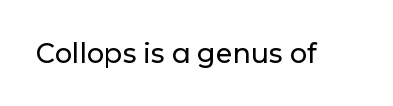
{"italic": "no", "underline": "no", "letter_spacing": "normal", "letter_spacing_em": 0.0, "glyph_px": 27}
